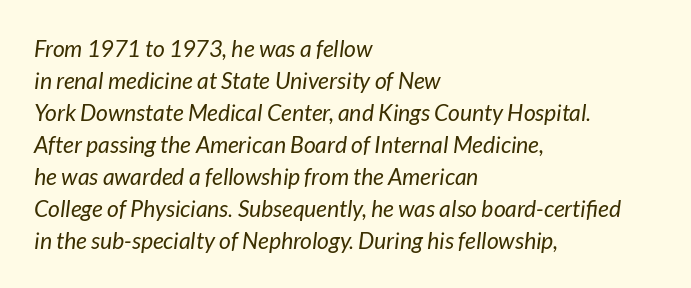
{"italic": "yes", "lean": "right", "slant_degrees": 7, "bold": "no", "underline": "no", "align": "left", "line_spacing": "normal", "line_spacing_ratio": 1.39, "letter_spacing": "normal", "letter_spacing_em": 0.0, "glyph_px": 23}
